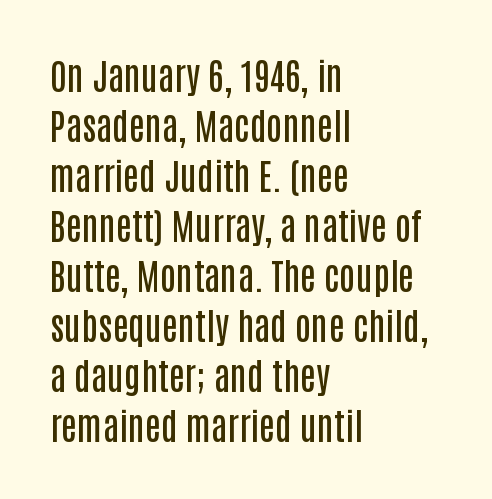
The image shows 36 px semibold, condensed sans-serif type, upright; set left-aligned, normal line spacing (1.39x), normal letter spacing, not underlined; low stroke contrast and a large x-height.
